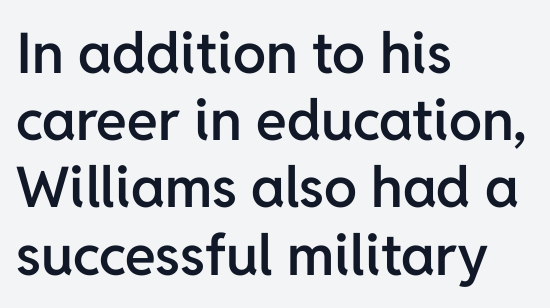
The image shows 56 px semibold sans-serif type, upright; set left-aligned, line spacing 1.2x, normal letter spacing, not underlined; low stroke contrast and a medium x-height.
